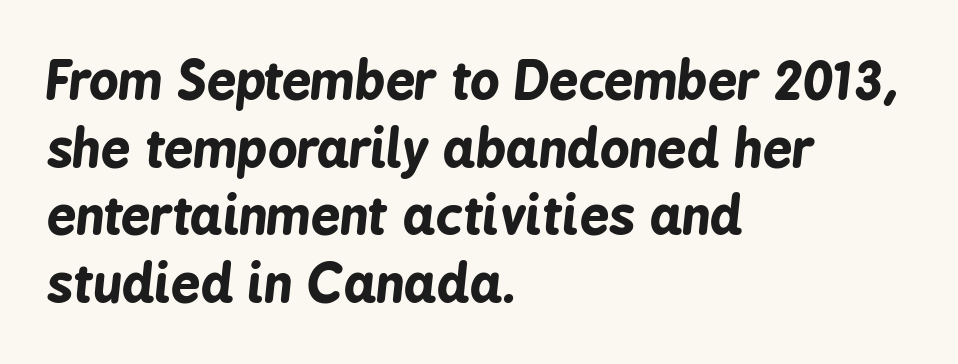
Notice how the stems are inclined rather than vertical — that's the hallmark of italics. Do the characters align in a grid? No, the font is proportional. Type without underlining. You'd pick this weight for a headline — it's a proper bold.
